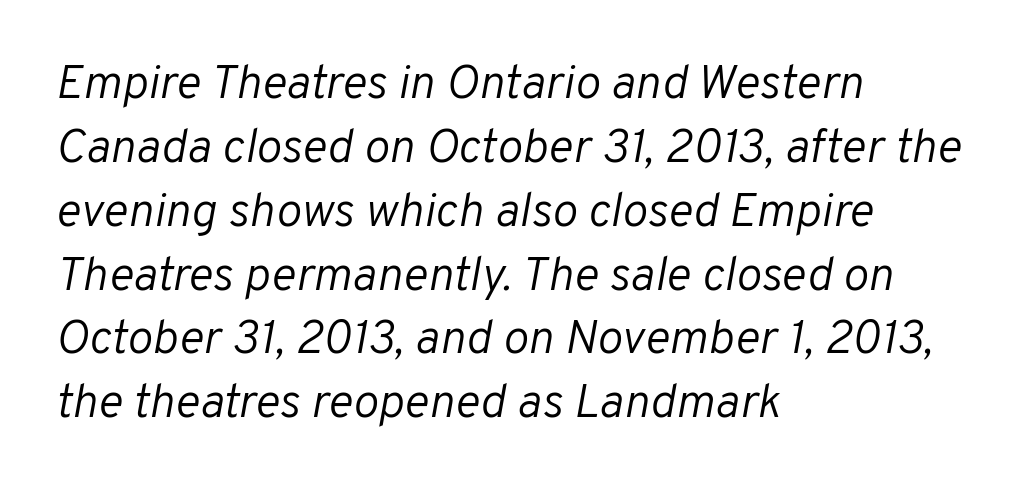
In terms of leading, this rendering sits right in the middle. Is the stroke heavy? The answer is a plain regular-or-lighter. Is the block centered? No — it sits flush against the left margin. Letter spacing: default. Clear beneath every line of the passage.
